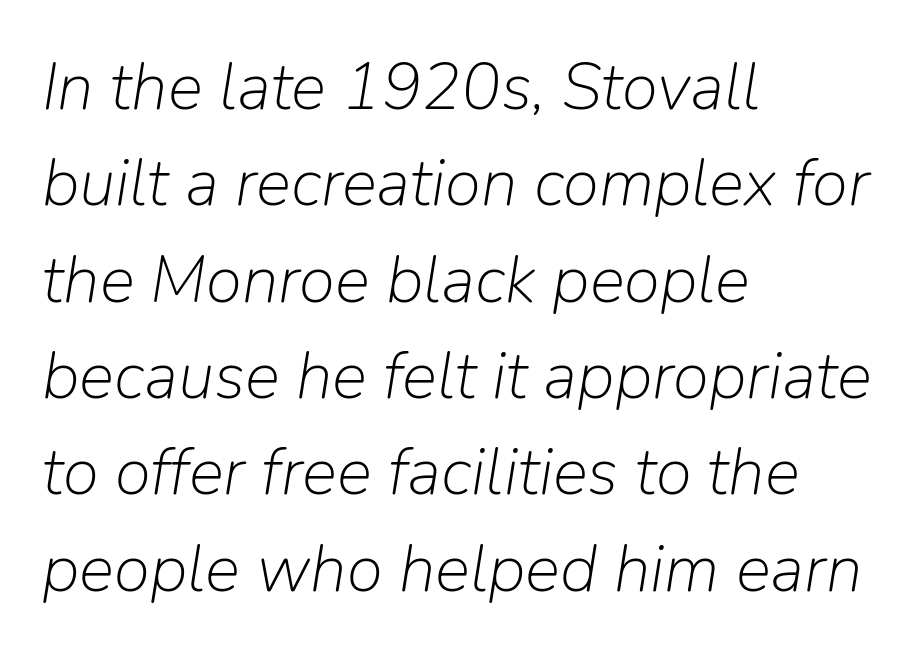
{"italic": "yes", "lean": "right", "slant_degrees": 9, "bold": "no", "weight": "light", "width": "normal", "stroke_contrast": "low", "x_height": "medium", "monospaced": "no", "underline": "no", "align": "left", "line_spacing": "normal", "line_spacing_ratio": 1.46, "letter_spacing": "normal", "letter_spacing_em": 0.0, "glyph_px": 66}
